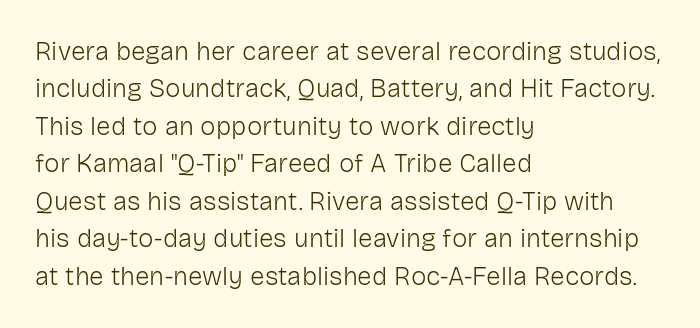
Q: Is the text bold? A: No.
Q: Is the text italic (slanted)? A: No, it is upright.
Q: Is the text underlined? A: No.
Q: How is the paragraph aligned? A: Left-aligned.
Q: Is the spacing between letters normal or unusually wide? A: Normal.
Q: Is the spacing between lines tight, normal or loose? A: Normal.
